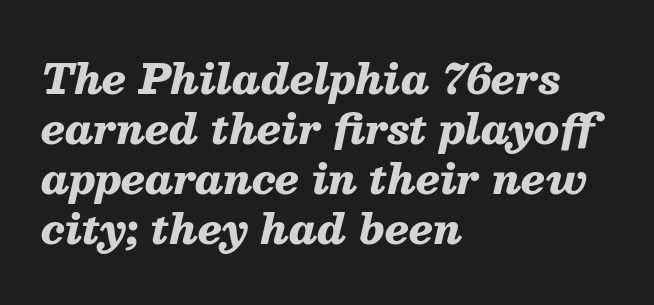
The image shows 41 px heavy type, italic (leaning right); set left-aligned, line spacing 1.22x, normal letter spacing, not underlined; medium stroke contrast and a medium x-height.
